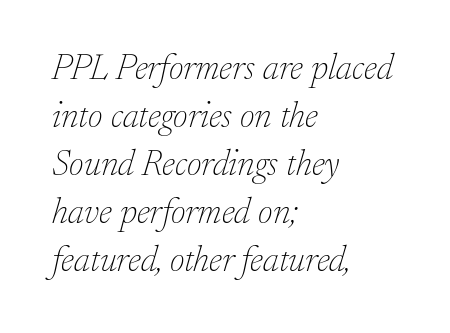
{"serif": "yes", "italic": "yes", "lean": "right", "slant_degrees": 17, "bold": "no", "weight": "thin", "width": "normal", "stroke_contrast": "low", "x_height": "small", "monospaced": "no", "underline": "no", "align": "left", "line_spacing": "normal", "line_spacing_ratio": 1.33, "letter_spacing": "normal", "letter_spacing_em": 0.0, "glyph_px": 36}
